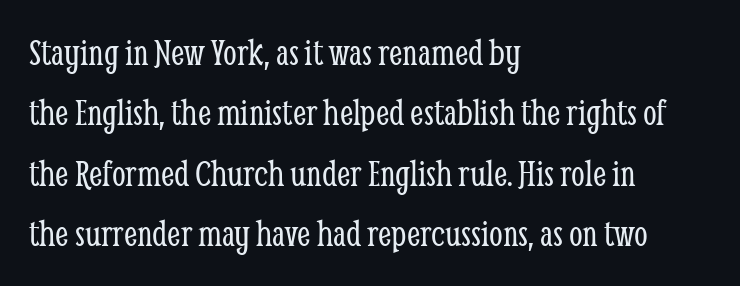
Any mark beneath the type? The region is blank. A typesetter would call this proportional, since set widths differ per character. The type sits square on the baseline with zero lean. In terms of letterspacing, this is plain default setting.
